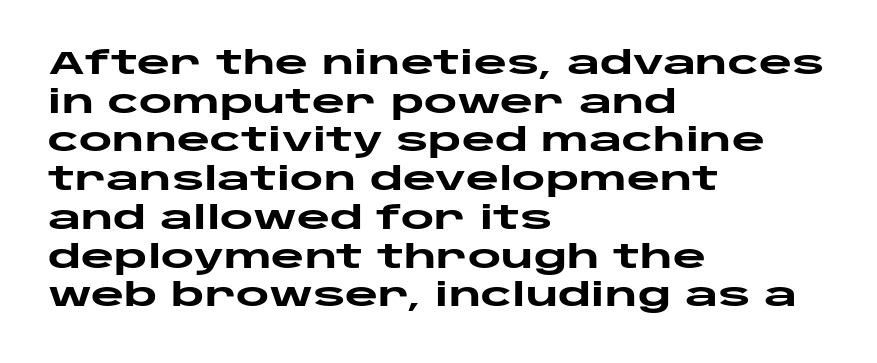
The foot of each line stays bare and open. Note: no serifs on the glyphs. Looks like regular typesetting: each glyph gets only the width it needs. Bold? Absolutely — the strokes are thick and heavy. Honestly, the letter spacing is just normal — you wouldn't notice it. Horizontally, the lines are justified to the leading edge only.
